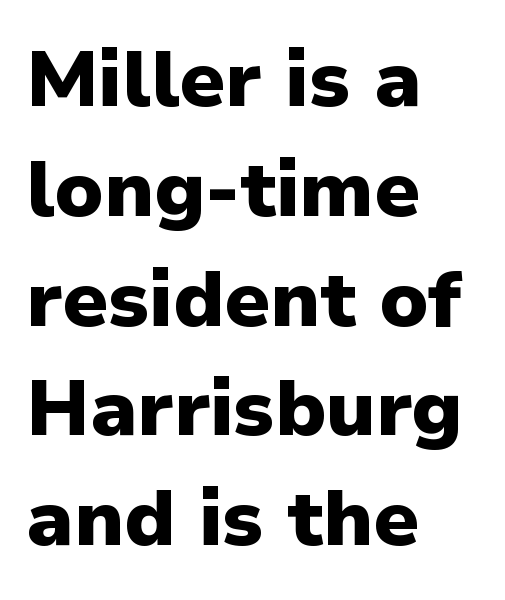
{"serif": "no", "italic": "no", "bold": "yes", "weight": "heavy", "width": "normal", "stroke_contrast": "low", "x_height": "medium", "monospaced": "no", "underline": "no", "align": "left", "line_spacing": "normal", "line_spacing_ratio": 1.39, "letter_spacing": "normal", "letter_spacing_em": 0.0, "glyph_px": 79}
